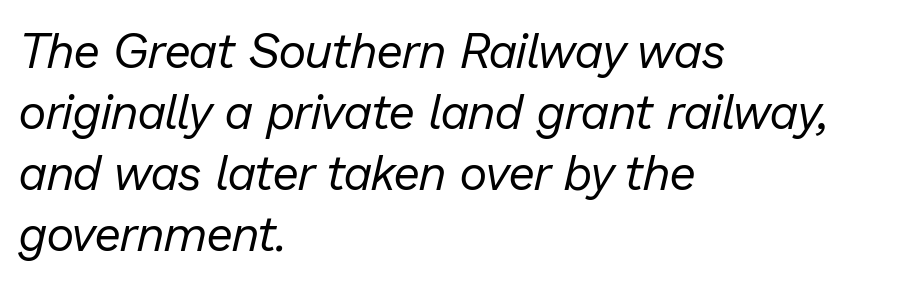
Ink coverage per letter is moderate at most. Do the characters align in a grid? No, the font is proportional. The text block is weighted toward the left margin, trailing off unevenly rightward. Standard letterfit; no display-style spreading of the glyphs.
